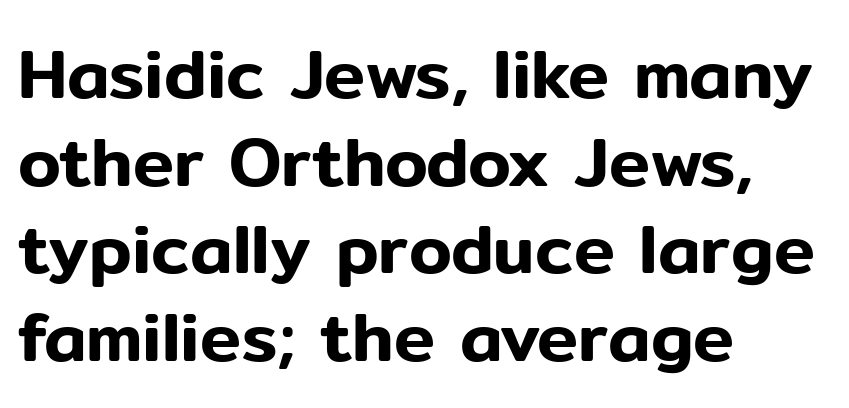
The image shows 69 px sans-serif type, upright; set left-aligned, normal line spacing (1.27x), normal letter spacing, not underlined; low stroke contrast and a medium x-height.
